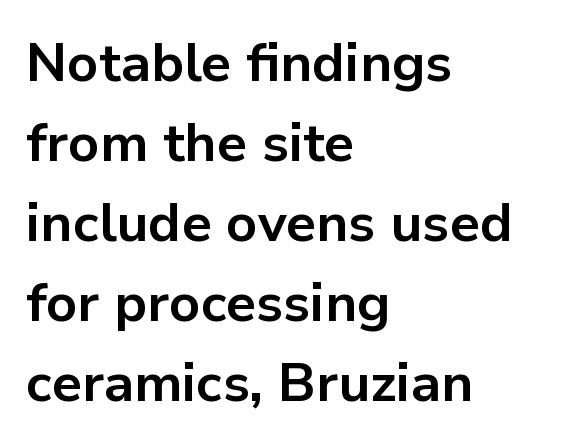
The image shows 54 px bold sans-serif type, upright; set left-aligned, normal line spacing (1.48x), normal letter spacing, not underlined; low stroke contrast and a medium x-height.
